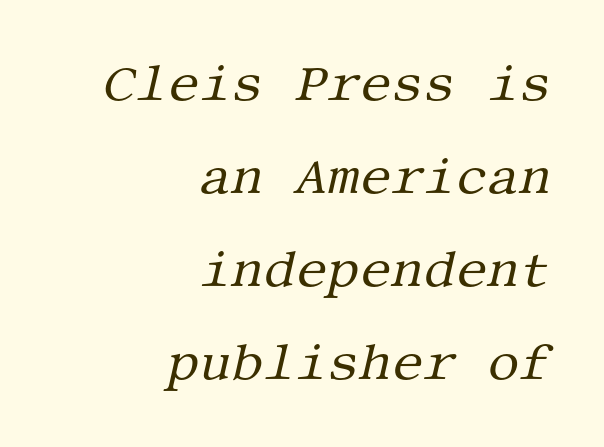
Q: Is the text bold? A: No.
Q: Is the text italic (slanted)? A: Yes, it leans right by about 13 degrees.
Q: Is the typeface a serif or a sans-serif typeface? A: Serif.
Q: Is the text underlined? A: No.
Q: How is the paragraph aligned? A: Right-aligned.
Q: Is the spacing between letters normal or unusually wide? A: Normal.
Q: Width (condensed, normal, or wide)? A: Normal.
Q: Stroke contrast? A: Medium.
Q: x-height? A: Large.
